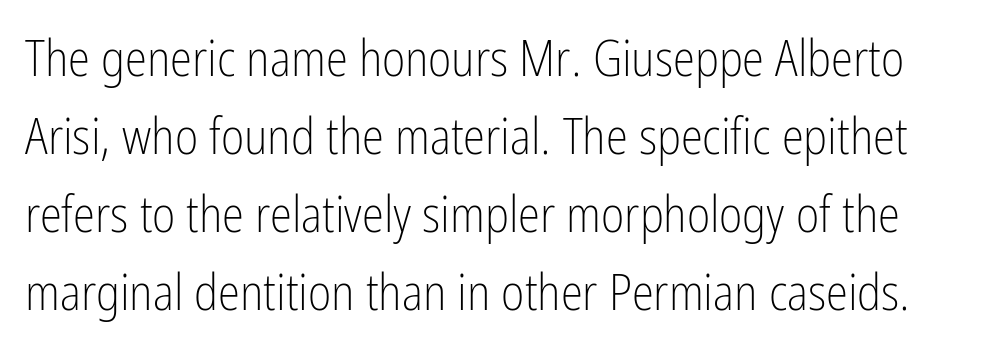
Q: Is the text bold? A: No.
Q: Is the text italic (slanted)? A: No, it is upright.
Q: Is the typeface a serif or a sans-serif typeface? A: Sans-serif.
Q: Is the text underlined? A: No.
Q: Is the spacing between letters normal or unusually wide? A: Normal.
Q: Is the spacing between lines tight, normal or loose? A: Normal.
Q: Width (condensed, normal, or wide)? A: Condensed.
Q: Stroke contrast? A: Low.
Q: x-height? A: Medium.
Q: Monospaced? A: No.
